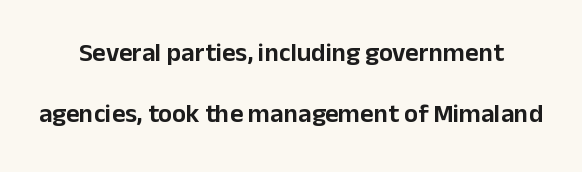
{"italic": "no", "underline": "no", "line_spacing": "loose", "line_spacing_ratio": 2.35, "letter_spacing": "normal", "letter_spacing_em": 0.0, "glyph_px": 26}
